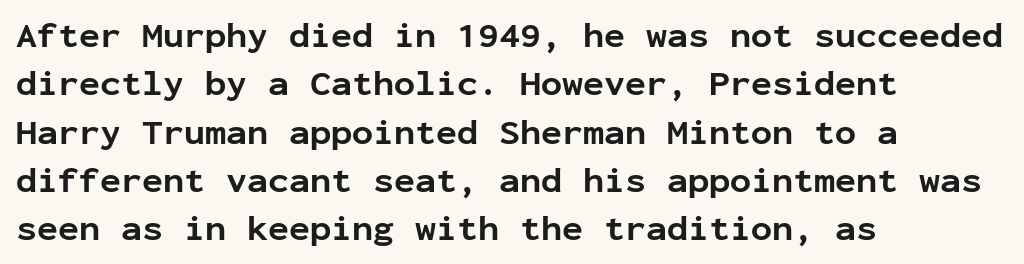
Q: Is the text bold? A: Yes.
Q: Is the text italic (slanted)? A: No, it is upright.
Q: Is the typeface a serif or a sans-serif typeface? A: Sans-serif.
Q: Is the text underlined? A: No.
Q: How is the paragraph aligned? A: Left-aligned.
Q: Is the spacing between letters normal or unusually wide? A: Normal.
Q: Is the spacing between lines tight, normal or loose? A: Normal.
Q: Width (condensed, normal, or wide)? A: Normal.
Q: Stroke contrast? A: Low.
Q: x-height? A: Medium.
Q: Monospaced? A: Yes.
